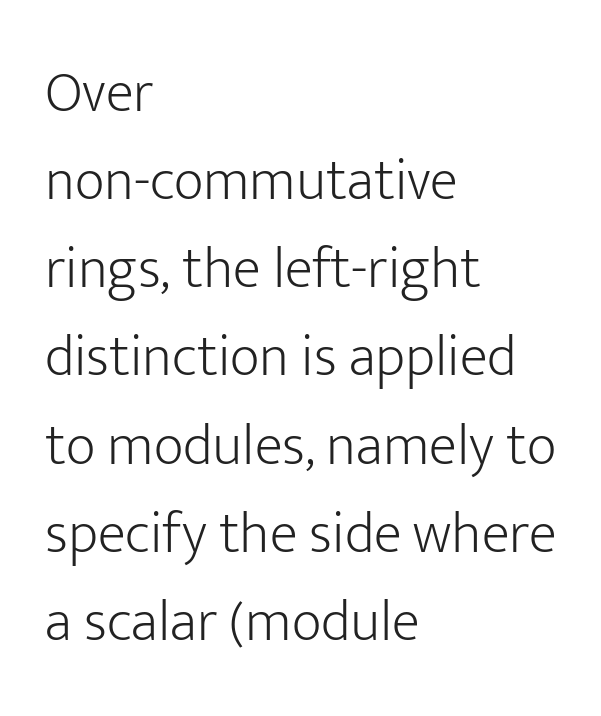
Q: Is the text bold? A: No.
Q: Is the text italic (slanted)? A: No, it is upright.
Q: Is the typeface a serif or a sans-serif typeface? A: Sans-serif.
Q: Is the text underlined? A: No.
Q: How is the paragraph aligned? A: Left-aligned.
Q: Is the spacing between letters normal or unusually wide? A: Normal.
Q: Is the spacing between lines tight, normal or loose? A: Normal.
Q: Width (condensed, normal, or wide)? A: Normal.
Q: Stroke contrast? A: Low.
Q: x-height? A: Medium.
Q: Monospaced? A: No.
